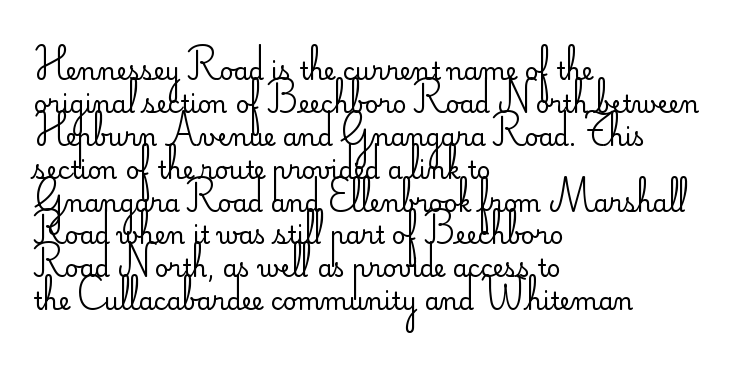
These lines stack with their left ends in a neat column. Letters rest on an invisible, unmarked baseline. The lines sit at an ordinary, default distance from one another. The type sits square on the baseline with zero lean. No letter is thick-stroked: the sample isn't bold. Default kerning and tracking; the words read as compact shapes.
